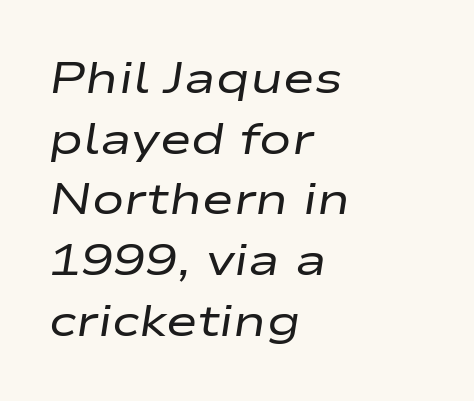
{"italic": "yes", "lean": "right", "slant_degrees": 9, "bold": "no", "weight": "regular", "width": "wide", "stroke_contrast": "low", "x_height": "medium", "monospaced": "no", "underline": "no", "align": "left", "line_spacing": "normal", "line_spacing_ratio": 1.41, "letter_spacing": "normal", "letter_spacing_em": 0.0, "glyph_px": 43}
